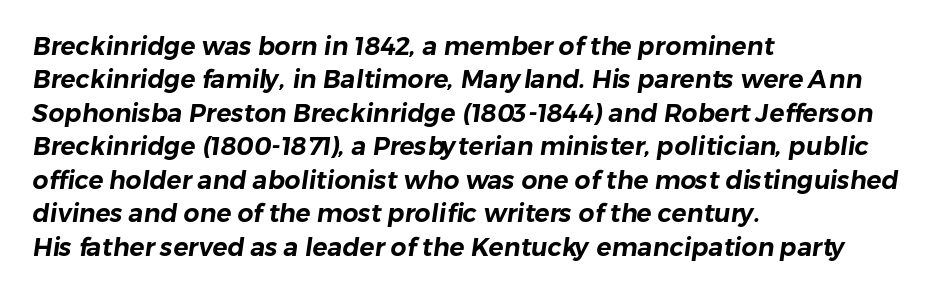
Q: Is the text underlined? A: No.
Q: How is the paragraph aligned? A: Left-aligned.
Q: Is the spacing between letters normal or unusually wide? A: Normal.
Q: Is the spacing between lines tight, normal or loose? A: Normal.
